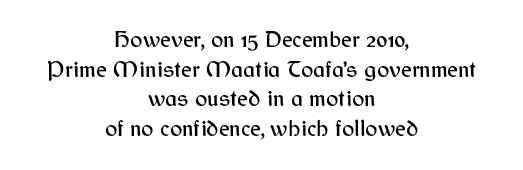
Every character sits straight up, as roman type does. Nothing unusual about the tracking: characters are spaced as the font intends. Regular leading. Descender tails drop into unmarked territory. The lines in this sample share a center point and differ in where they start and stop.
